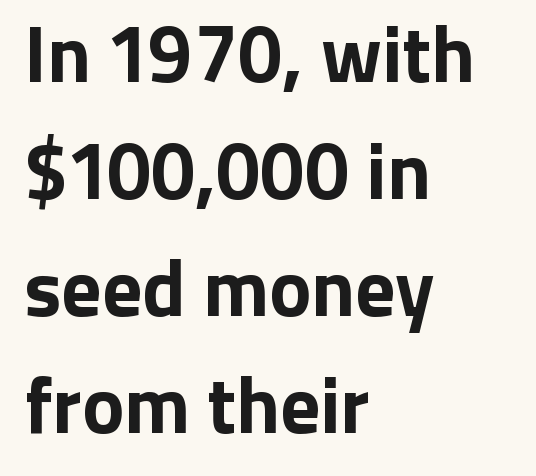
The image shows 79 px bold sans-serif type, upright; set left-aligned, normal line spacing (1.48x), normal letter spacing, not underlined; low stroke contrast and a medium x-height.
